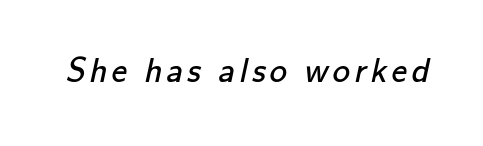
The image shows 35 px regular-weight sans-serif type; set not underlined; low stroke contrast and a small x-height.
